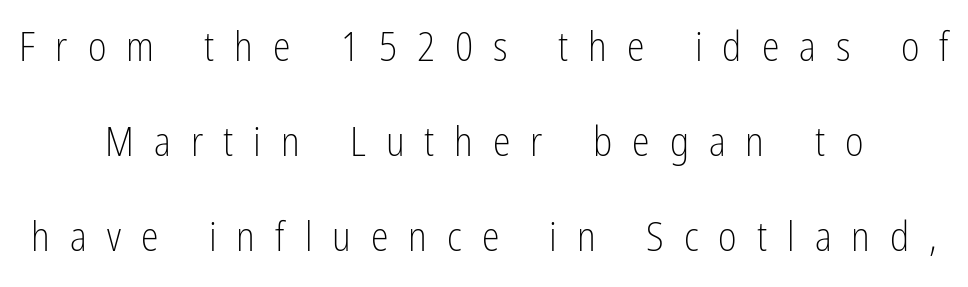
Q: Is the text bold? A: No.
Q: Is the text italic (slanted)? A: No, it is upright.
Q: Is the typeface a serif or a sans-serif typeface? A: Sans-serif.
Q: Is the text underlined? A: No.
Q: How is the paragraph aligned? A: Centered.
Q: Is the spacing between letters normal or unusually wide? A: Unusually wide.
Q: Is the spacing between lines tight, normal or loose? A: Loose.
Q: Width (condensed, normal, or wide)? A: Condensed.
Q: Stroke contrast? A: Low.
Q: x-height? A: Medium.
Q: Monospaced? A: No.
